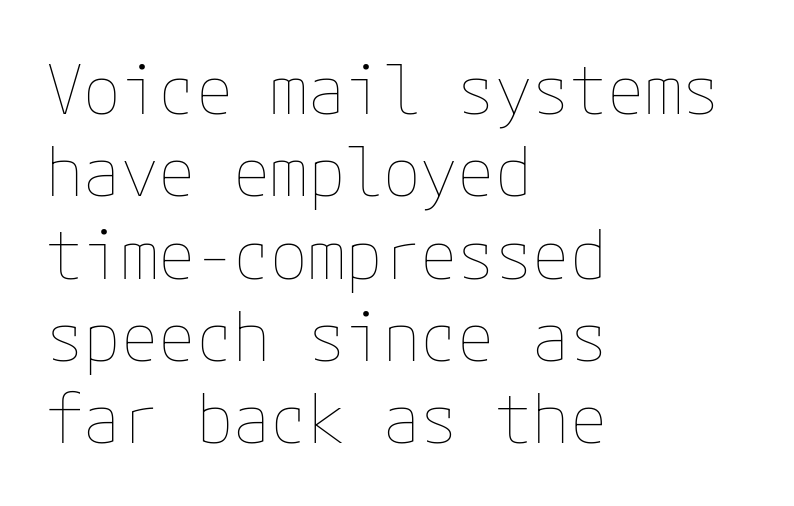
Each stroke keeps to a modest, everyday thickness or less. This sample uses plain, unmodified letter spacing. Check the space under the baseline: it is left empty. These lines stack with their left ends in a neat column.
